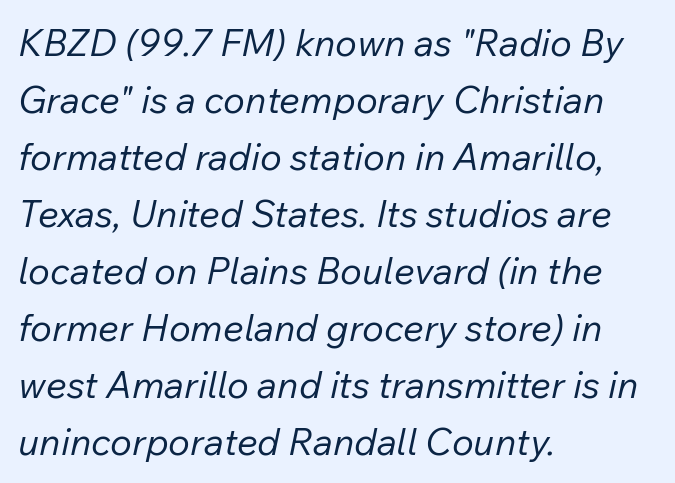
{"italic": "yes", "lean": "right", "slant_degrees": 12, "bold": "no", "weight": "regular", "width": "normal", "stroke_contrast": "low", "x_height": "medium", "monospaced": "no", "underline": "no", "align": "left", "line_spacing": "normal", "line_spacing_ratio": 1.54, "letter_spacing": "normal", "letter_spacing_em": 0.0, "glyph_px": 37}
